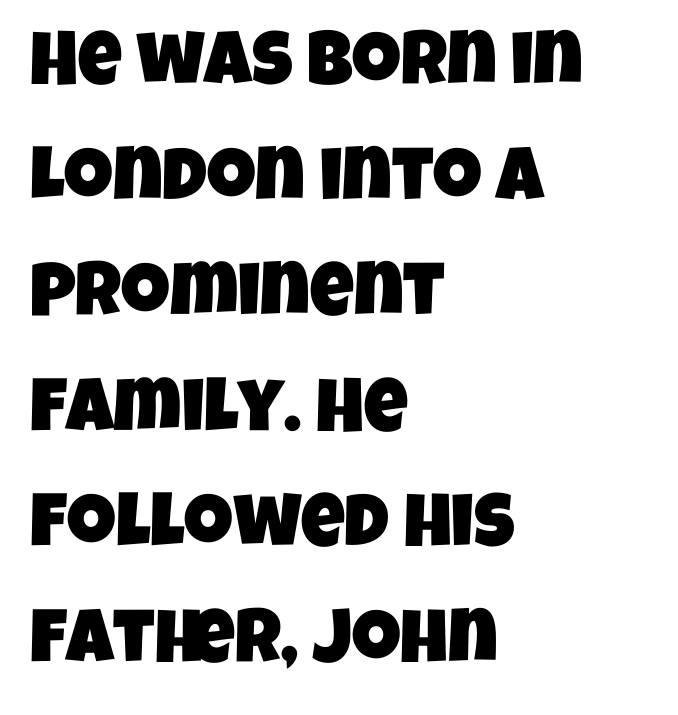
Q: Is the typeface a serif or a sans-serif typeface? A: Sans-serif.
Q: Is the text underlined? A: No.
Q: How is the paragraph aligned? A: Left-aligned.
Q: Is the spacing between letters normal or unusually wide? A: Normal.
Q: Is the spacing between lines tight, normal or loose? A: Normal.
Q: Width (condensed, normal, or wide)? A: Condensed.
Q: Stroke contrast? A: Low.
Q: x-height? A: Large.
Q: Monospaced? A: No.
